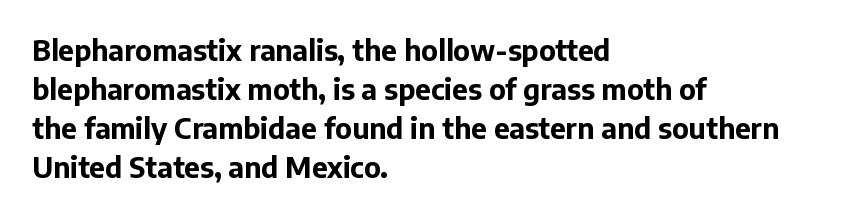
Q: Is the text bold? A: Yes.
Q: Is the text italic (slanted)? A: No, it is upright.
Q: Is the typeface a serif or a sans-serif typeface? A: Sans-serif.
Q: Is the text underlined? A: No.
Q: How is the paragraph aligned? A: Left-aligned.
Q: Is the spacing between letters normal or unusually wide? A: Normal.
Q: Is the spacing between lines tight, normal or loose? A: Normal.
Q: Width (condensed, normal, or wide)? A: Normal.
Q: Stroke contrast? A: Low.
Q: x-height? A: Medium.
Q: Monospaced? A: No.
